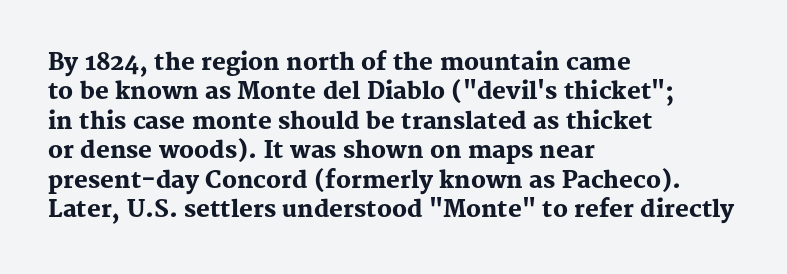
In terms of posture, this sample is upright. Whoever set this chose a conventional vertical rhythm. The space directly below the letters is spotless. A typesetter would call this zero additional tracking.
